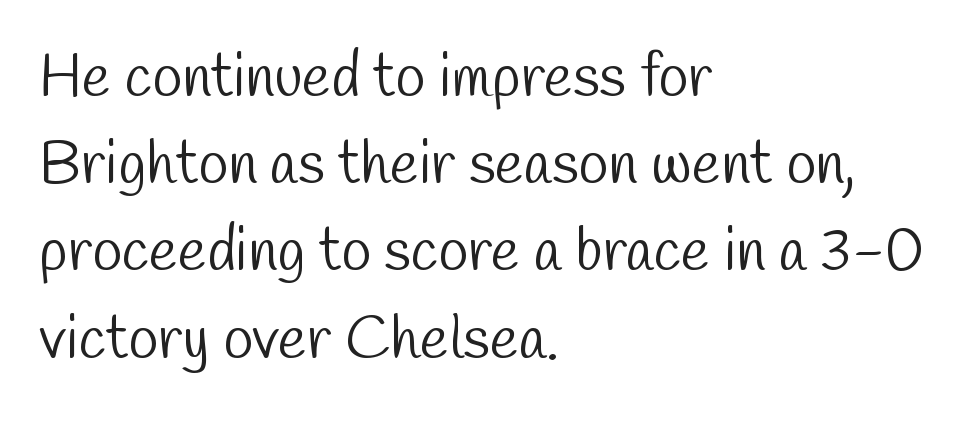
A sans-serif font was chosen for this passage. The face used here is proportionally spaced, like ordinary book or web type. The weight tops out at a normal text grade. Has an underline been added? It has not. Is the letter spacing exaggerated? No — it looks like the ordinary default.
